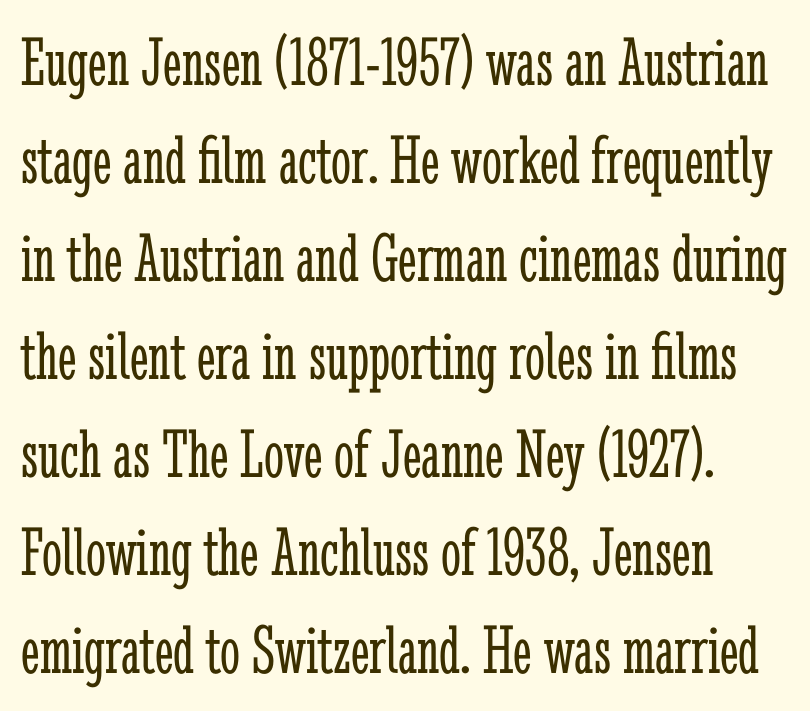
The image shows 71 px light, condensed serif type, upright; set normal line spacing (1.38x), normal letter spacing, not underlined; low stroke contrast and a medium x-height.
